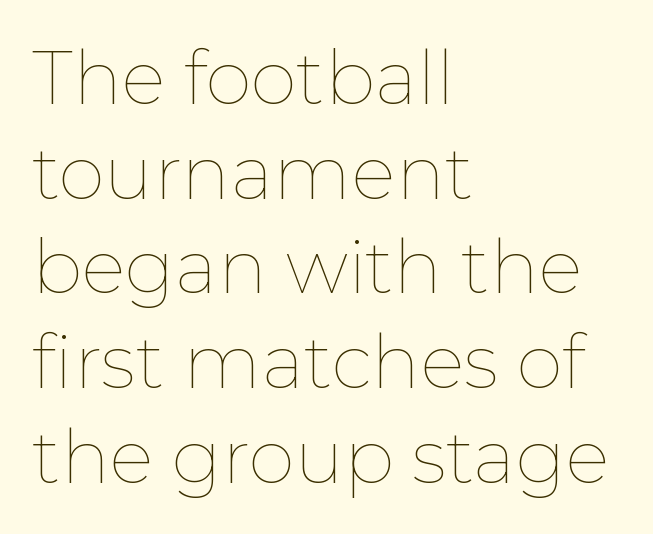
The image shows 74 px thin type, upright; set left-aligned, normal line spacing (1.28x), normal letter spacing, not underlined; low stroke contrast and a medium x-height.
